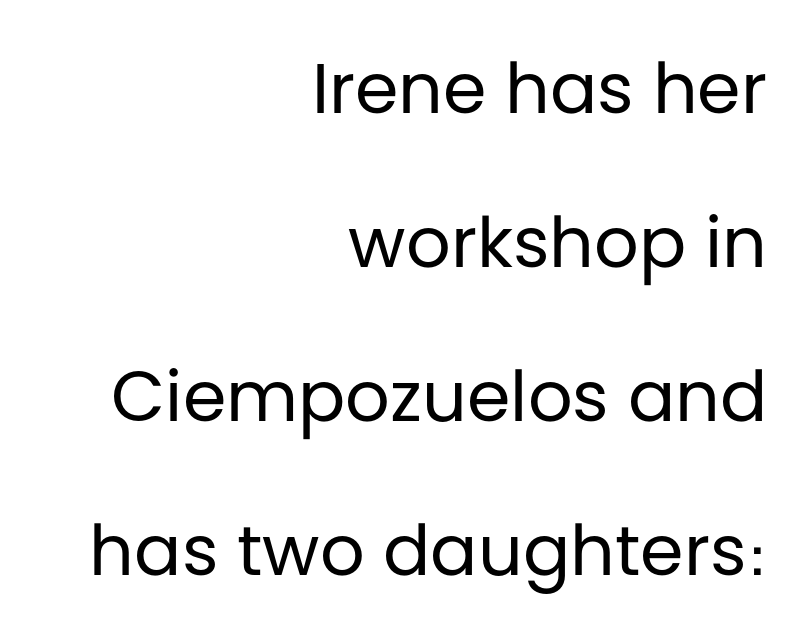
{"serif": "no", "italic": "no", "bold": "no", "weight": "regular", "width": "normal", "stroke_contrast": "low", "x_height": "large", "monospaced": "no", "underline": "no", "align": "right", "line_spacing": "loose", "line_spacing_ratio": 2.2, "letter_spacing": "normal", "letter_spacing_em": 0.0, "glyph_px": 70}
